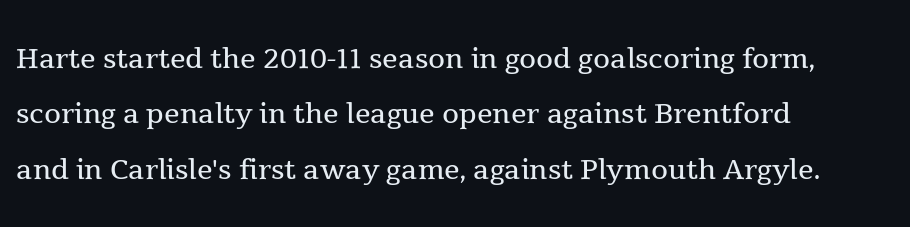
Unlike italic type, these characters show no tilt at all. Glance below the letters and you will spot only blank space. These lines stack with their left ends in a neat column. There is no visible air inserted between adjacent glyphs. Normally led — the rows are evenly, conventionally spaced.
